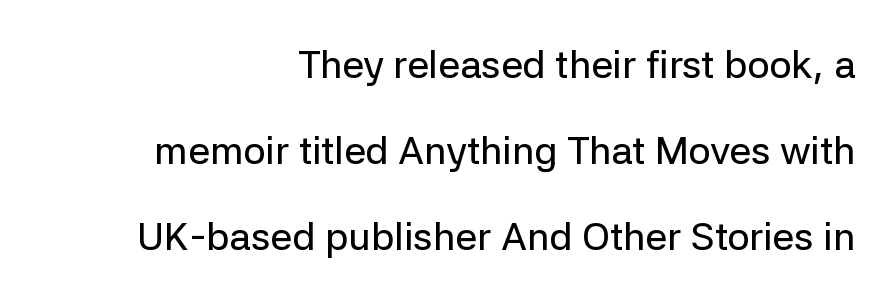
Q: Is the text italic (slanted)? A: No, it is upright.
Q: Is the typeface a serif or a sans-serif typeface? A: Sans-serif.
Q: Is the text underlined? A: No.
Q: How is the paragraph aligned? A: Right-aligned.
Q: Is the spacing between letters normal or unusually wide? A: Normal.
Q: Is the spacing between lines tight, normal or loose? A: Loose.
Q: Width (condensed, normal, or wide)? A: Normal.
Q: Stroke contrast? A: Low.
Q: x-height? A: Medium.
Q: Monospaced? A: No.
